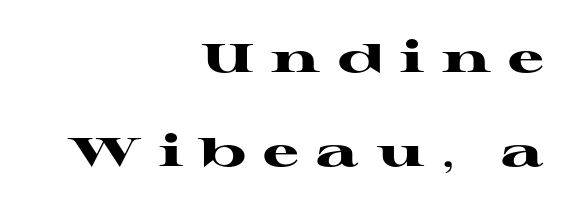
The image shows 40 px heavy, wide serif type, upright; set right-aligned, loose line spacing (2.35x), unusually wide letter spacing (+0.44 em), not underlined; high stroke contrast and a medium x-height.
